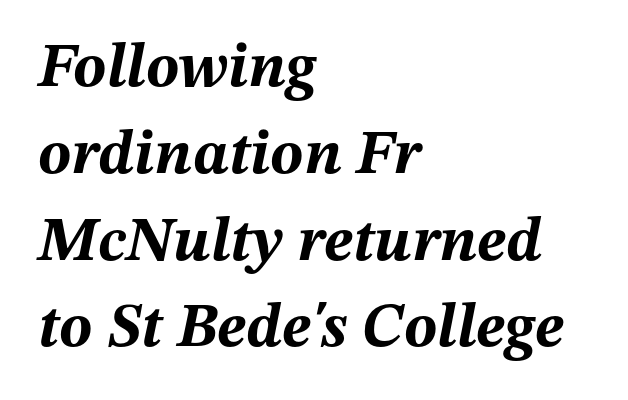
{"italic": "yes", "lean": "right", "slant_degrees": 12, "bold": "yes", "weight": "bold", "width": "normal", "stroke_contrast": "medium", "x_height": "medium", "monospaced": "no", "underline": "no", "align": "left", "line_spacing": "normal", "line_spacing_ratio": 1.4, "letter_spacing": "normal", "letter_spacing_em": 0.0, "glyph_px": 62}
